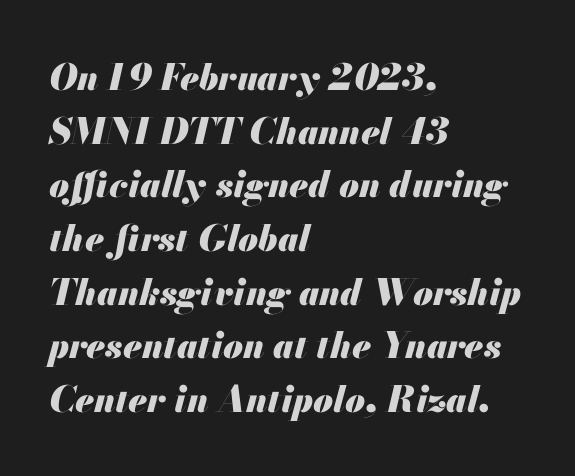
The image shows 36 px heavy type, italic (leaning right); set left-aligned, normal line spacing (1.49x), normal letter spacing, not underlined; medium stroke contrast and a small x-height.
